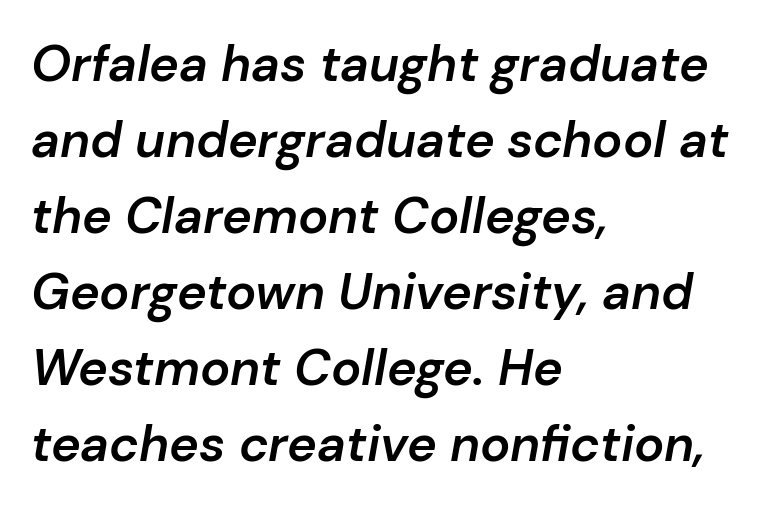
The setting favours the left margin, as ordinary paragraphs usually do. A bare baseline throughout the passage. Here the designer chose a conventional face with non-uniform glyph widths. These lines keep a tight, regular rhythm from letter to letter. The characters look somewhat weighty, a semibold short of true bold. The letters are slanted; this is an italic face.
